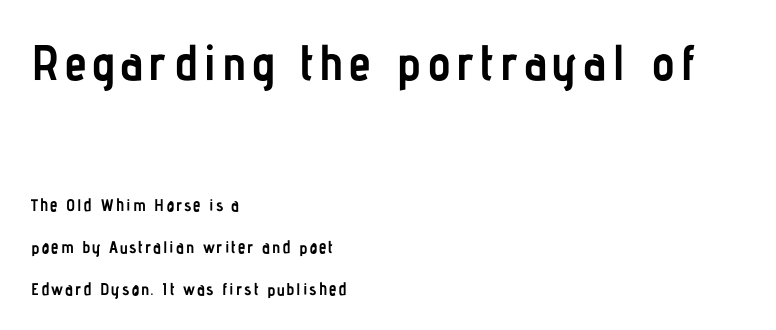
The characters display no serif detailing; their extremities are plain. Underline: absent. Look at the glyph heights: the upper group is clearly the bigger setting. This is roman type, the default non-slanted kind. The block of text is sparse from top to bottom, with ample space between rows. Spacing verdict: proportional, widths tailored to each character.
